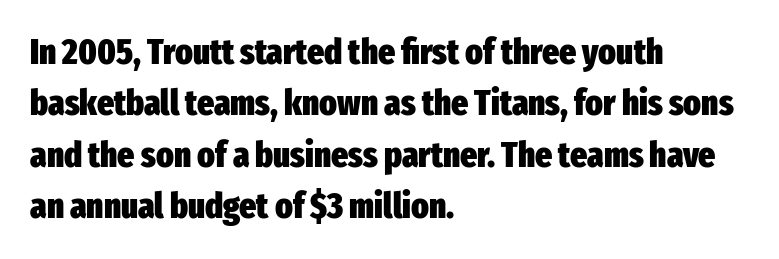
Q: Is the text bold? A: Yes.
Q: Is the text italic (slanted)? A: No, it is upright.
Q: Is the typeface a serif or a sans-serif typeface? A: Sans-serif.
Q: Is the text underlined? A: No.
Q: How is the paragraph aligned? A: Left-aligned.
Q: Is the spacing between letters normal or unusually wide? A: Normal.
Q: Is the spacing between lines tight, normal or loose? A: Normal.
Q: Width (condensed, normal, or wide)? A: Condensed.
Q: Stroke contrast? A: Low.
Q: x-height? A: Medium.
Q: Monospaced? A: No.
